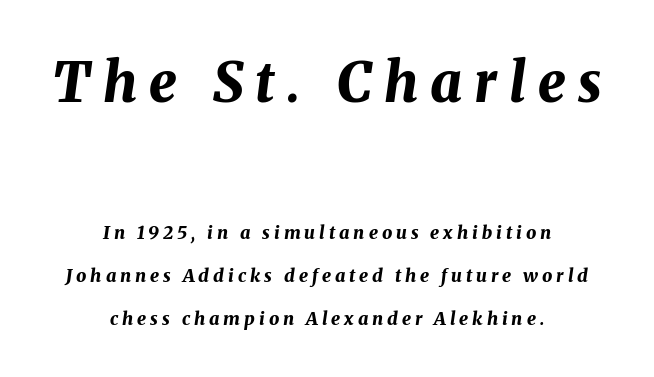
The image shows 55 px bold type, italic (leaning right); set centered, loose line spacing (2.37x), unusually wide letter spacing (+0.22 em), not underlined; the first (top) block is 3.06x larger; medium stroke contrast and a medium x-height.
